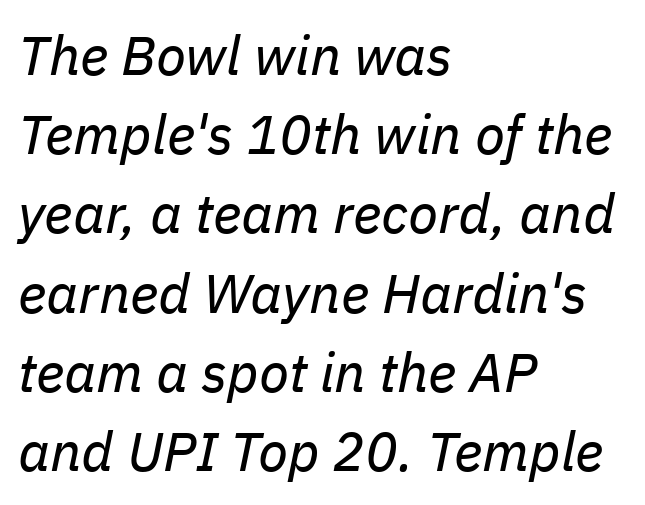
Q: Is the text bold? A: No.
Q: Is the text italic (slanted)? A: Yes, it leans right by about 11 degrees.
Q: Is the text underlined? A: No.
Q: How is the paragraph aligned? A: Left-aligned.
Q: Is the spacing between letters normal or unusually wide? A: Normal.
Q: Is the spacing between lines tight, normal or loose? A: Normal.
Q: Width (condensed, normal, or wide)? A: Normal.
Q: Stroke contrast? A: Low.
Q: x-height? A: Medium.
Q: Monospaced? A: No.
